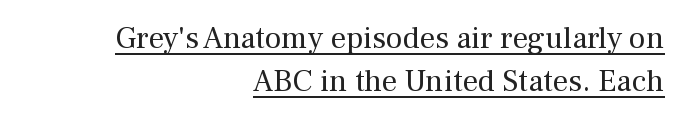
Q: Is the text bold? A: No.
Q: Is the text italic (slanted)? A: No, it is upright.
Q: Is the typeface a serif or a sans-serif typeface? A: Serif.
Q: Is the text underlined? A: Yes.
Q: How is the paragraph aligned? A: Right-aligned.
Q: Is the spacing between letters normal or unusually wide? A: Normal.
Q: Is the spacing between lines tight, normal or loose? A: Normal.
Q: Width (condensed, normal, or wide)? A: Normal.
Q: Stroke contrast? A: Medium.
Q: x-height? A: Medium.
Q: Monospaced? A: No.
